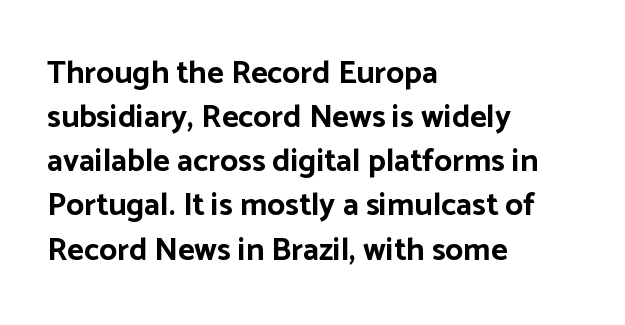
Q: Is the text bold? A: Yes.
Q: Is the text italic (slanted)? A: No, it is upright.
Q: Is the typeface a serif or a sans-serif typeface? A: Sans-serif.
Q: Is the text underlined? A: No.
Q: How is the paragraph aligned? A: Left-aligned.
Q: Is the spacing between letters normal or unusually wide? A: Normal.
Q: Is the spacing between lines tight, normal or loose? A: Normal.
Q: Width (condensed, normal, or wide)? A: Normal.
Q: Stroke contrast? A: Low.
Q: x-height? A: Medium.
Q: Monospaced? A: No.
